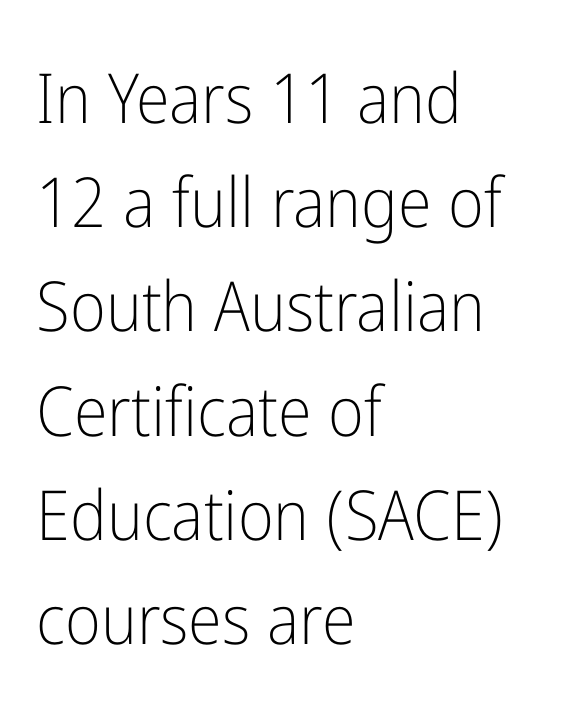
The image shows 69 px light, condensed sans-serif type, upright; set left-aligned, normal line spacing (1.51x), normal letter spacing, not underlined; low stroke contrast and a medium x-height.
